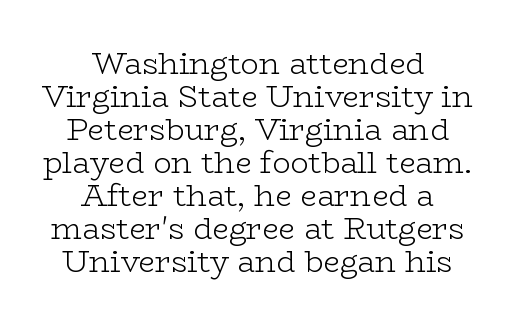
{"serif": "yes", "italic": "no", "bold": "no", "weight": "light", "width": "wide", "stroke_contrast": "low", "x_height": "medium", "monospaced": "no", "underline": "no", "align": "center", "line_spacing": "tight", "line_spacing_ratio": 1.1, "letter_spacing": "normal", "letter_spacing_em": 0.0, "glyph_px": 30}
